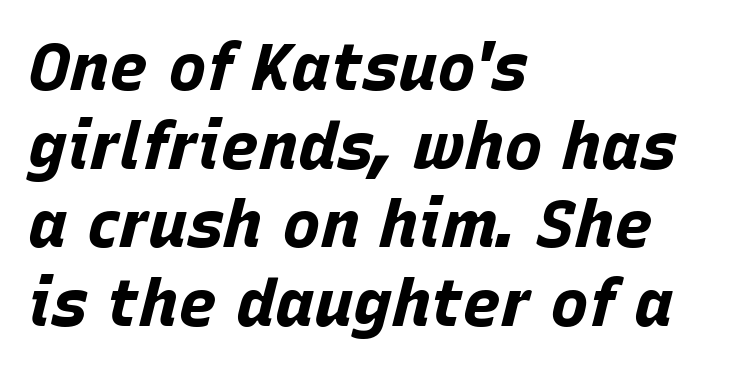
{"italic": "yes", "lean": "right", "slant_degrees": 15, "bold": "yes", "weight": "bold", "width": "normal", "stroke_contrast": "low", "x_height": "large", "monospaced": "no", "underline": "no", "align": "left", "line_spacing_ratio": 1.21, "letter_spacing": "normal", "letter_spacing_em": 0.0, "glyph_px": 65}
